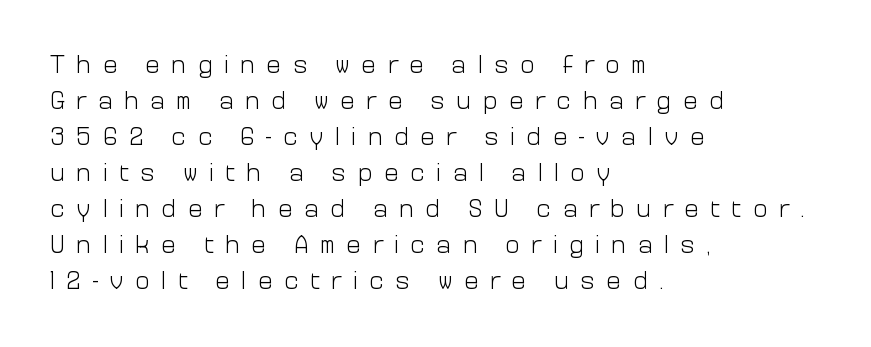
Q: Is the text bold? A: No.
Q: Is the text italic (slanted)? A: No, it is upright.
Q: Is the text underlined? A: No.
Q: How is the paragraph aligned? A: Left-aligned.
Q: Is the spacing between letters normal or unusually wide? A: Unusually wide.
Q: Is the spacing between lines tight, normal or loose? A: Normal.
